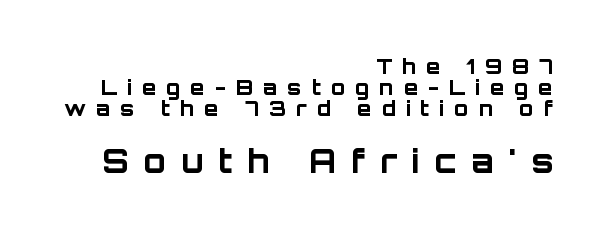
{"serif": "no", "italic": "no", "bold": "yes", "weight": "bold", "width": "normal", "stroke_contrast": "low", "x_height": "large", "monospaced": "no", "underline": "no", "align": "right", "line_spacing": "tight", "line_spacing_ratio": 0.99, "letter_spacing": "wide", "letter_spacing_em": 0.47, "larger_block": "second", "size_ratio": 1.52, "glyph_px": 32}
